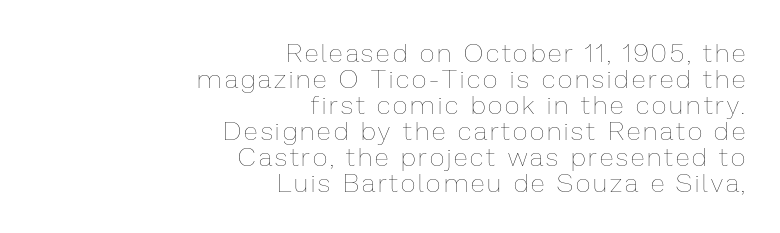
Q: Is the text bold? A: No.
Q: Is the text italic (slanted)? A: No, it is upright.
Q: Is the text underlined? A: No.
Q: How is the paragraph aligned? A: Right-aligned.
Q: Is the spacing between lines tight, normal or loose? A: Tight.
